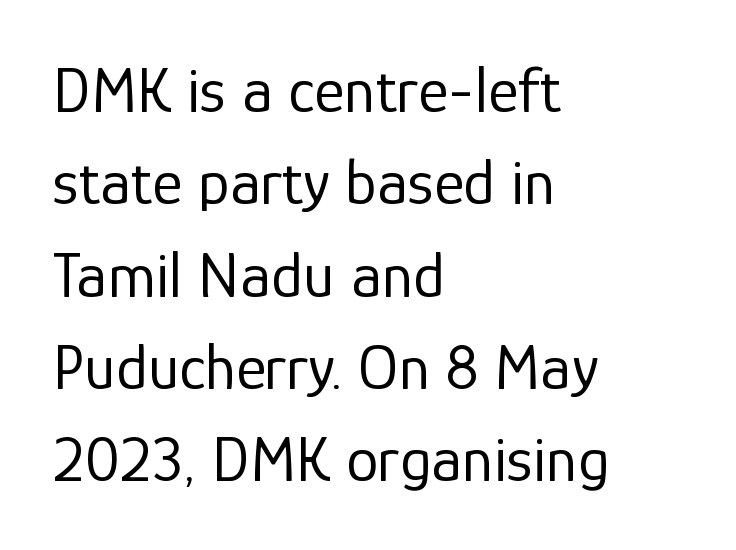
Q: Is the text bold? A: No.
Q: Is the text italic (slanted)? A: No, it is upright.
Q: Is the typeface a serif or a sans-serif typeface? A: Sans-serif.
Q: Is the text underlined? A: No.
Q: How is the paragraph aligned? A: Left-aligned.
Q: Is the spacing between letters normal or unusually wide? A: Normal.
Q: Is the spacing between lines tight, normal or loose? A: Normal.
Q: Width (condensed, normal, or wide)? A: Normal.
Q: Stroke contrast? A: Low.
Q: x-height? A: Medium.
Q: Monospaced? A: No.
